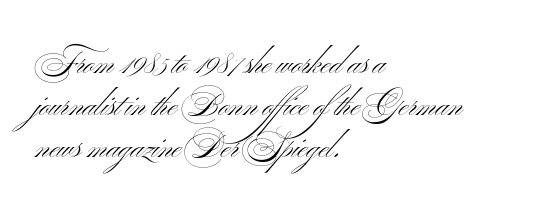
Unmarked baselines from the first word to the last. The passage is arranged the way most books set body copy — flush left. Standard letterfit; no display-style spreading of the glyphs. Letters have the restrained weight of plain body copy at most. Spacing verdict: proportional, widths tailored to each character.
